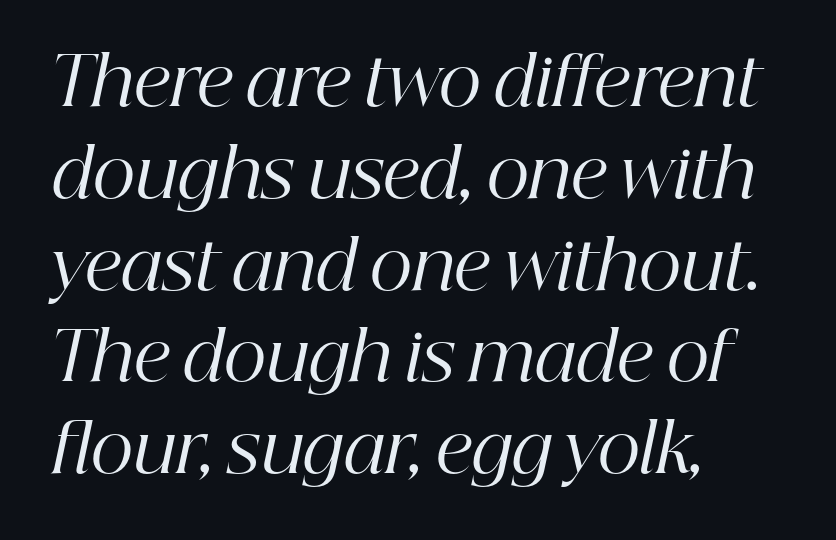
The passage shown is not underscored anywhere. Interline gaps are of average width in this sample. Emphasis-style slanted type is in use. This sample uses a serif face.
